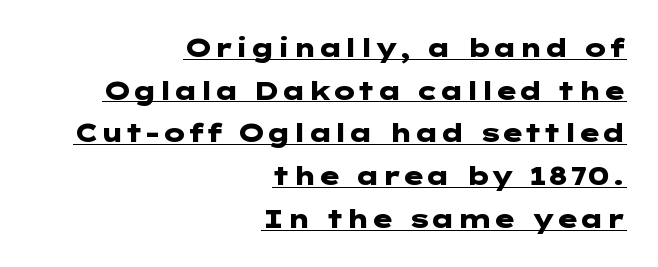
The image shows 25 px bold type, upright; set right-aligned, line spacing 1.71x, normal letter spacing, underlined.
